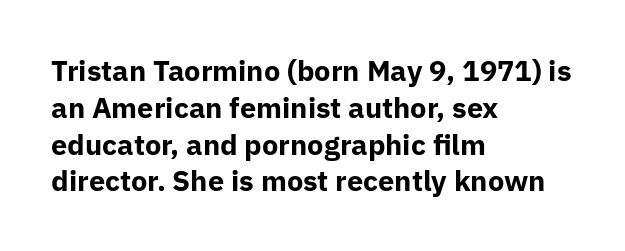
{"serif": "no", "italic": "no", "bold": "yes", "weight": "bold", "width": "normal", "stroke_contrast": "low", "x_height": "medium", "monospaced": "no", "underline": "no", "align": "left", "line_spacing": "normal", "line_spacing_ratio": 1.27, "letter_spacing": "normal", "letter_spacing_em": 0.0, "glyph_px": 29}
